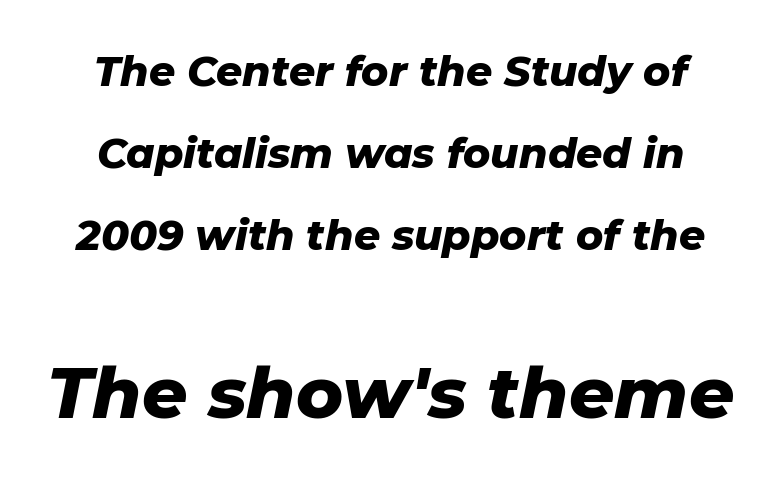
Reading top to bottom, the characters get bigger at the block break. Successive baselines arrive slowly, with a big drop between each. Is the letter spacing exaggerated? No — it looks like the ordinary default. The string is rendered with underlining switched off. Does the lettering tilt? It does — this is italic.
